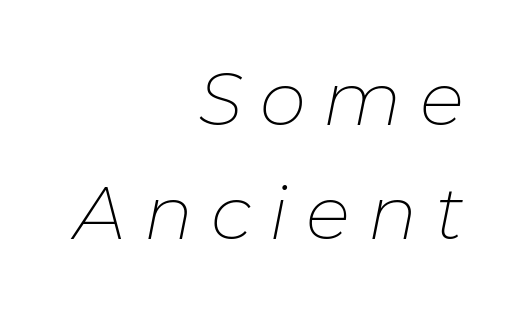
A clean baseline with only descenders dipping below it. Here the designer chose a conventional face with non-uniform glyph widths. Vertically, the passage feels balanced, rows spaced as you'd expect. Nothing heavy about these letters — not bold at all. Look at the tracking — it's clearly loosened, letters drifting apart.
